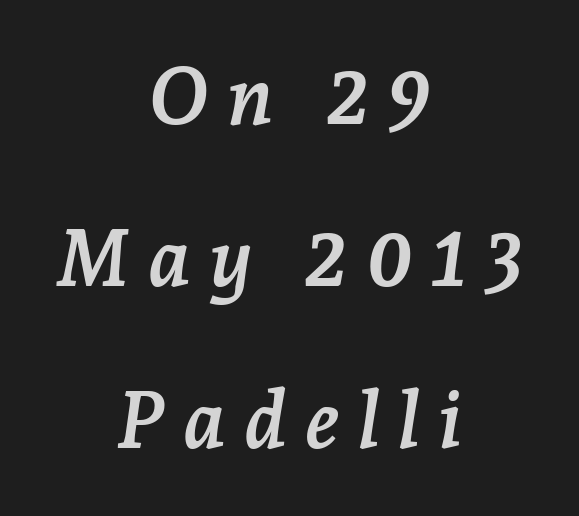
The specimen omits any rule beneath the text block's lines. Horizontal bands of white between lines are thick stripes. The face used here is seriffed, in the tradition of book romans. Here the glyphs are tracked loosely, breaking word shapes into spaced letters.
